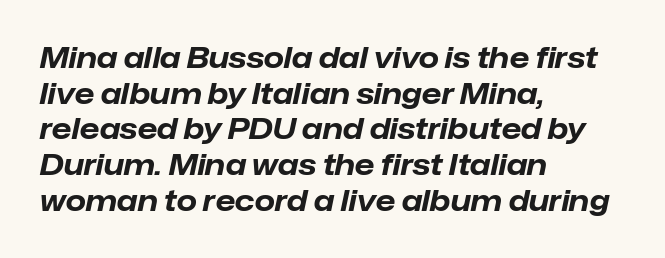
Q: Is the text bold? A: Yes.
Q: Is the text italic (slanted)? A: Yes, it leans right by about 12 degrees.
Q: Is the text underlined? A: No.
Q: How is the paragraph aligned? A: Left-aligned.
Q: Is the spacing between letters normal or unusually wide? A: Normal.
Q: Width (condensed, normal, or wide)? A: Normal.
Q: Stroke contrast? A: Low.
Q: x-height? A: Medium.
Q: Monospaced? A: No.
